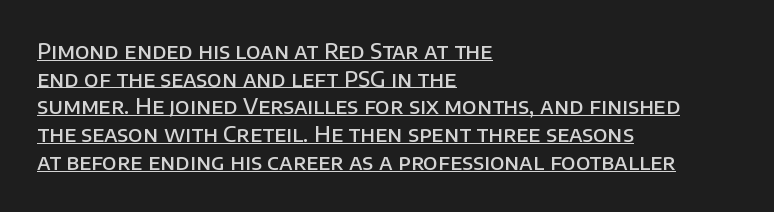
The image shows 21 px text type, upright; set left-aligned, normal line spacing (1.32x), normal letter spacing, underlined.
